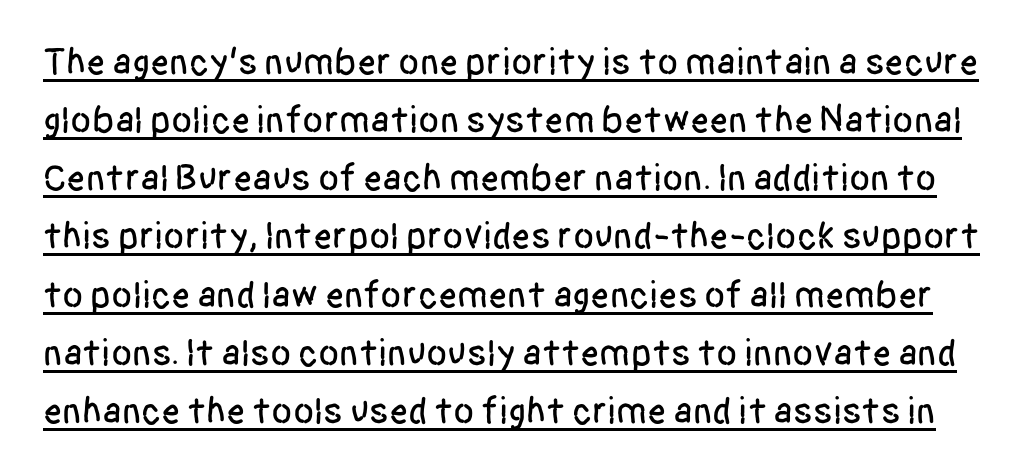
Q: Is the text italic (slanted)? A: No, it is upright.
Q: Is the typeface a serif or a sans-serif typeface? A: Sans-serif.
Q: Is the text underlined? A: Yes.
Q: Is the spacing between letters normal or unusually wide? A: Normal.
Q: Is the spacing between lines tight, normal or loose? A: Normal.
Q: Width (condensed, normal, or wide)? A: Condensed.
Q: Stroke contrast? A: Low.
Q: x-height? A: Large.
Q: Monospaced? A: No.
